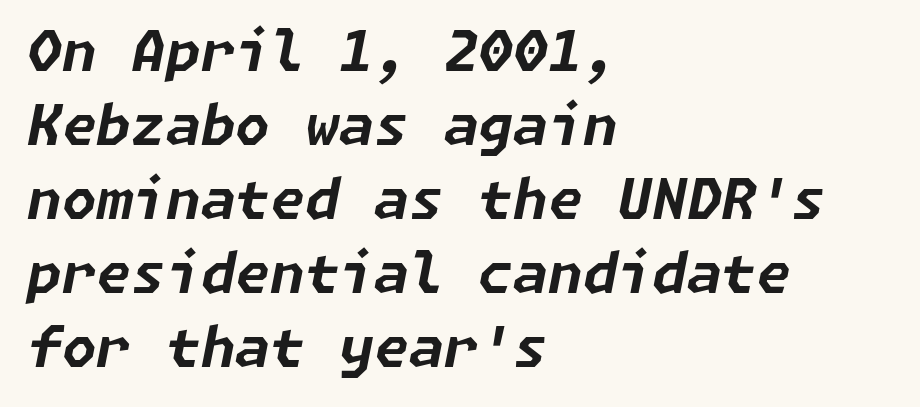
Q: Is the text bold? A: Yes.
Q: Is the text italic (slanted)? A: Yes, it leans right by about 11 degrees.
Q: Is the text underlined? A: No.
Q: How is the paragraph aligned? A: Left-aligned.
Q: Is the spacing between letters normal or unusually wide? A: Normal.
Q: Is the spacing between lines tight, normal or loose? A: Normal.
Q: Width (condensed, normal, or wide)? A: Normal.
Q: Stroke contrast? A: Low.
Q: x-height? A: Medium.
